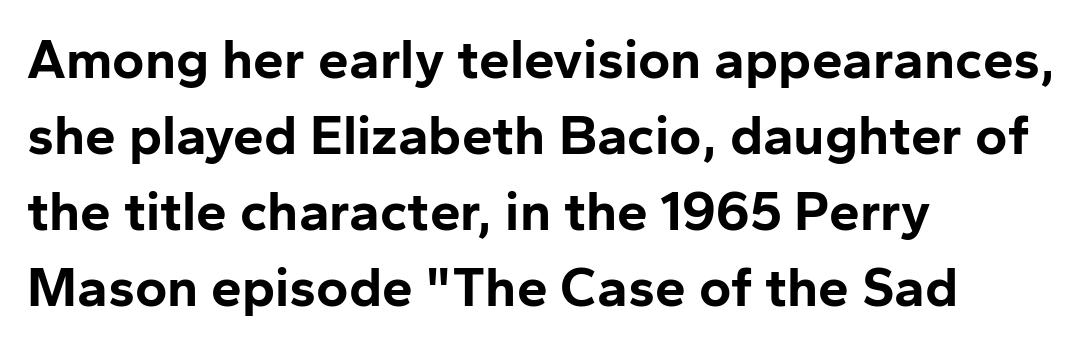
{"serif": "no", "italic": "no", "bold": "yes", "weight": "bold", "width": "normal", "stroke_contrast": "low", "x_height": "medium", "monospaced": "no", "underline": "no", "align": "left", "line_spacing": "normal", "line_spacing_ratio": 1.38, "letter_spacing": "normal", "letter_spacing_em": 0.0, "glyph_px": 55}
